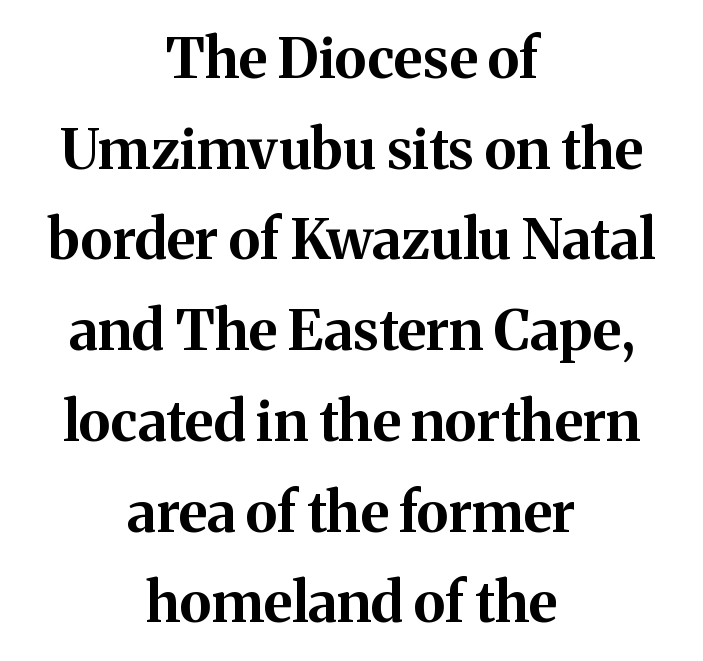
Between one letter and the next there's only the usual sliver of space. Regarding serifs, this sample has them. Which margin do the lines hug? Neither — every line sits in the middle. The typesetting leans heavy: a genuine bold. The passage shown stacks its lines at a standard gap.
